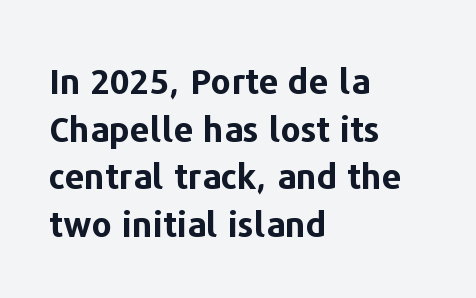
The image shows 35 px bold sans-serif type, upright; set left-aligned, normal line spacing (1.36x), normal letter spacing, not underlined; low stroke contrast and a medium x-height.
